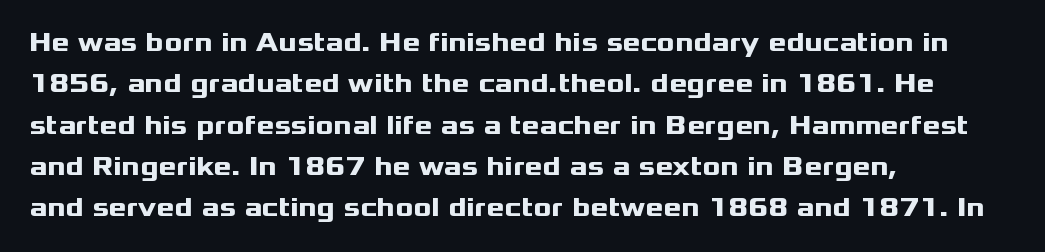
The image shows 27 px bold type, upright; set left-aligned, normal line spacing (1.53x), normal letter spacing, not underlined.
